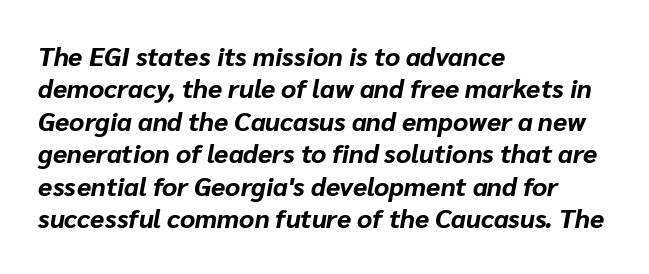
Q: Is the text bold? A: Yes.
Q: Is the text italic (slanted)? A: Yes, it leans right by about 10 degrees.
Q: Is the text underlined? A: No.
Q: How is the paragraph aligned? A: Left-aligned.
Q: Is the spacing between letters normal or unusually wide? A: Normal.
Q: Is the spacing between lines tight, normal or loose? A: Normal.
